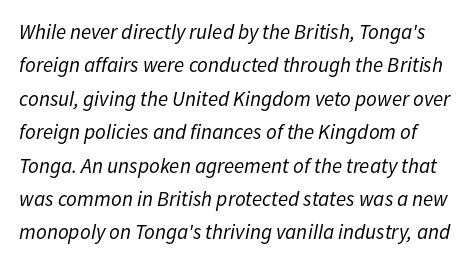
{"italic": "yes", "lean": "right", "slant_degrees": 11, "bold": "no", "underline": "no", "line_spacing": "normal", "line_spacing_ratio": 1.59, "letter_spacing": "normal", "letter_spacing_em": 0.0, "glyph_px": 21}
